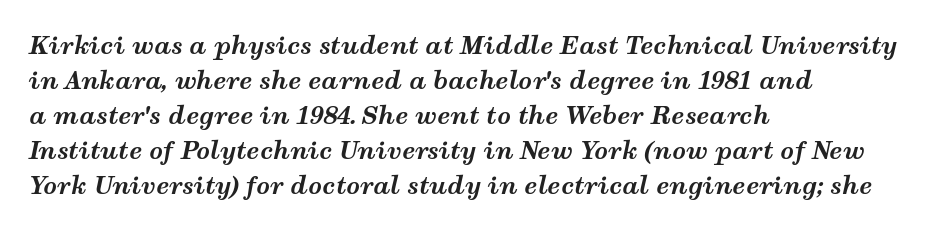
{"italic": "yes", "lean": "right", "slant_degrees": 12, "bold": "yes", "underline": "no", "align": "left", "line_spacing": "normal", "line_spacing_ratio": 1.46, "letter_spacing": "normal", "letter_spacing_em": 0.0, "glyph_px": 24}
